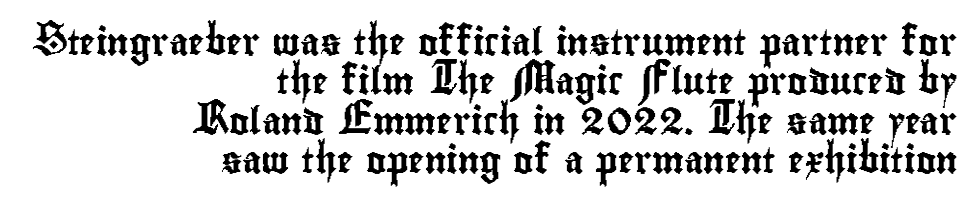
The words here are not underlined. Horizontally, the lines are justified to the trailing edge only. Between one letter and the next there's only the usual sliver of space. Each new line begins a customary step beneath the previous one. Notice how the stems are strictly vertical — no italics here.
